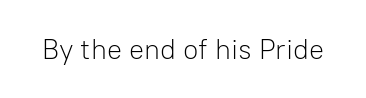
{"serif": "no", "italic": "no", "bold": "no", "weight": "light", "width": "normal", "stroke_contrast": "low", "x_height": "medium", "monospaced": "no", "underline": "no", "letter_spacing": "normal", "letter_spacing_em": 0.0, "glyph_px": 28}
